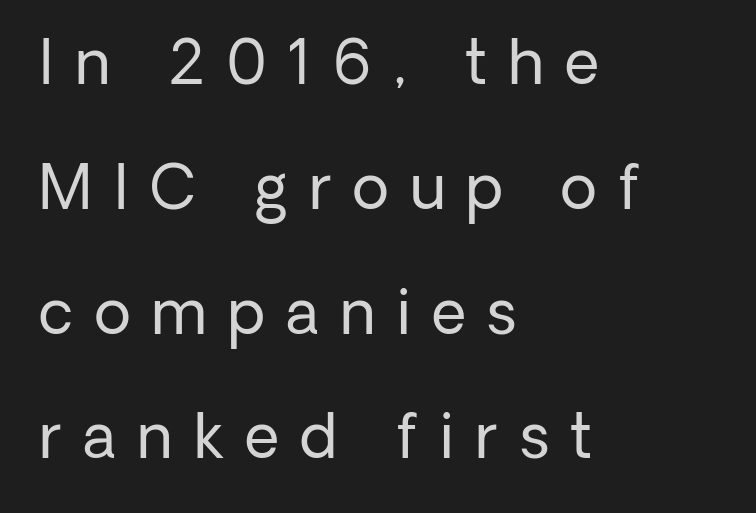
The image shows 60 px regular-weight sans-serif type, upright; set left-aligned, loose line spacing (2.08x), unusually wide letter spacing (+0.36 em), not underlined; low stroke contrast and a medium x-height.
